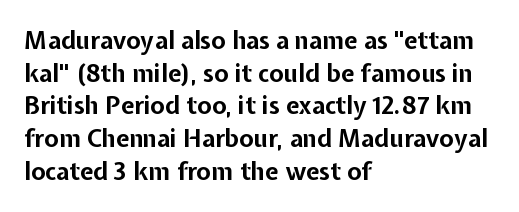
Q: Is the text bold? A: Yes.
Q: Is the text italic (slanted)? A: No, it is upright.
Q: Is the text underlined? A: No.
Q: How is the paragraph aligned? A: Left-aligned.
Q: Is the spacing between letters normal or unusually wide? A: Normal.
Q: Is the spacing between lines tight, normal or loose? A: Normal.
